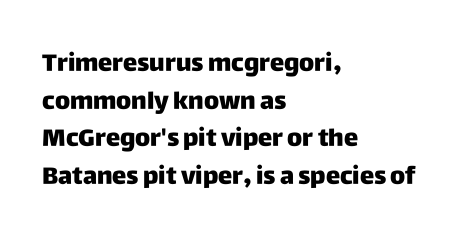
{"italic": "no", "bold": "yes", "underline": "no", "align": "left", "line_spacing": "normal", "line_spacing_ratio": 1.57, "letter_spacing": "normal", "letter_spacing_em": 0.0, "glyph_px": 24}
